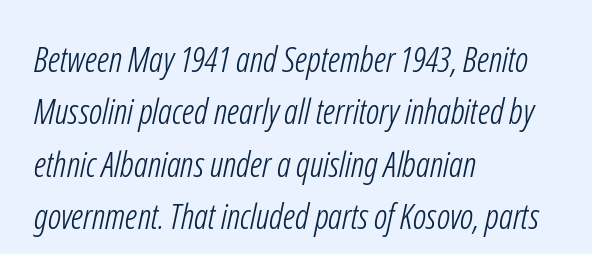
Q: Is the text bold? A: No.
Q: Is the typeface a serif or a sans-serif typeface? A: Sans-serif.
Q: Is the text underlined? A: No.
Q: How is the paragraph aligned? A: Left-aligned.
Q: Is the spacing between letters normal or unusually wide? A: Normal.
Q: Is the spacing between lines tight, normal or loose? A: Normal.
Q: Width (condensed, normal, or wide)? A: Condensed.
Q: Stroke contrast? A: Low.
Q: x-height? A: Medium.
Q: Monospaced? A: No.
